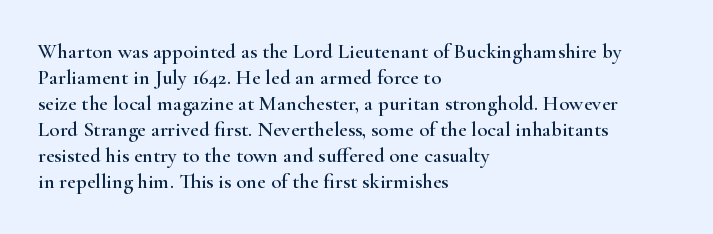
The image shows 21 px text type, upright; set left-aligned, line spacing 1.24x, normal letter spacing, not underlined.
